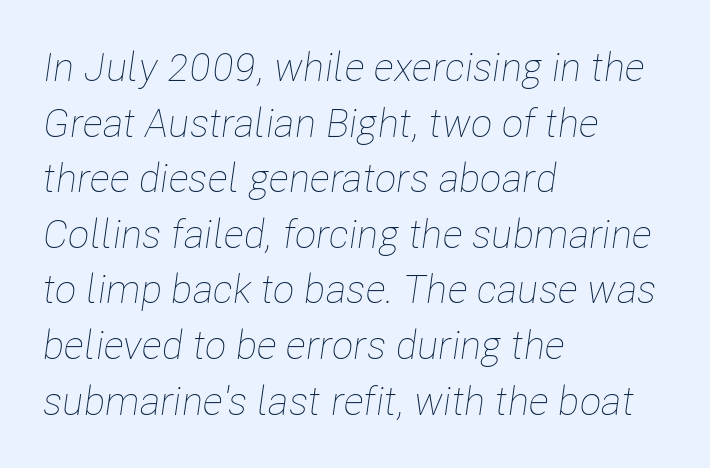
{"italic": "yes", "lean": "right", "slant_degrees": 8, "bold": "no", "weight": "thin", "width": "condensed", "stroke_contrast": "low", "x_height": "medium", "monospaced": "no", "underline": "no", "align": "left", "line_spacing": "normal", "line_spacing_ratio": 1.39, "letter_spacing": "normal", "letter_spacing_em": 0.0, "glyph_px": 40}
